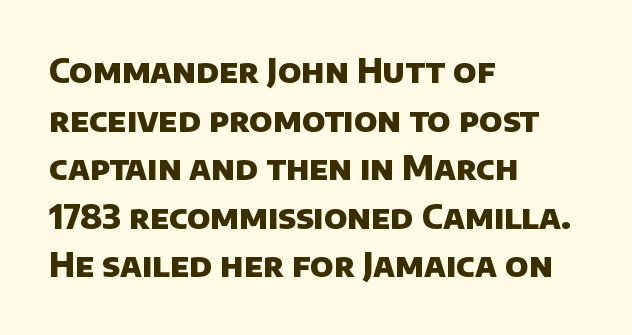
Stroke terminals: plain, sans-serif. Beneath every word, the page is bare. Short note: letters normally spaced. The block of text has a typical density, with ordinary space between rows.
